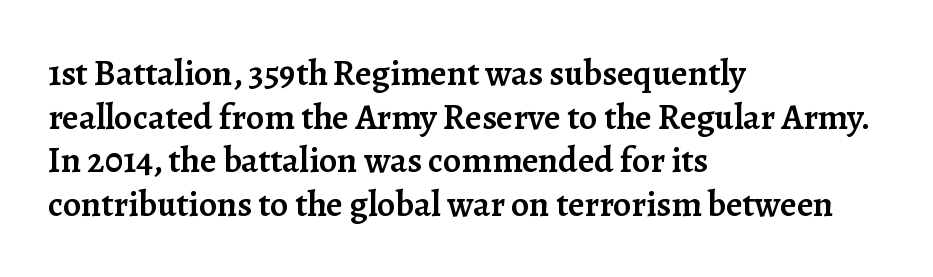
{"serif": "yes", "italic": "no", "bold": "semi", "weight": "semibold", "width": "normal", "stroke_contrast": "low", "x_height": "medium", "monospaced": "no", "underline": "no", "align": "left", "line_spacing_ratio": 1.21, "letter_spacing": "normal", "letter_spacing_em": 0.0, "glyph_px": 36}
